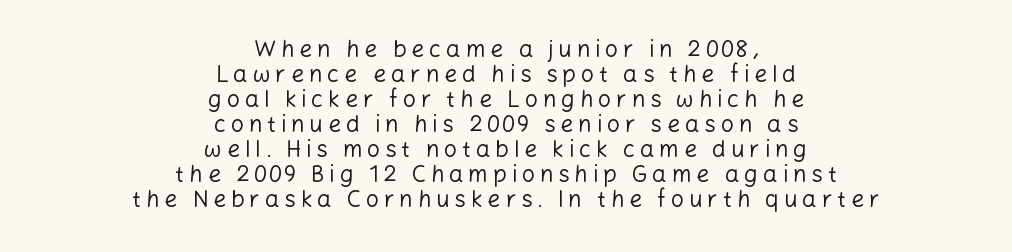
{"italic": "no", "bold": "no", "underline": "no", "align": "center", "line_spacing": "tight", "line_spacing_ratio": 1.09, "letter_spacing": "wide", "letter_spacing_em": 0.21, "glyph_px": 23}
